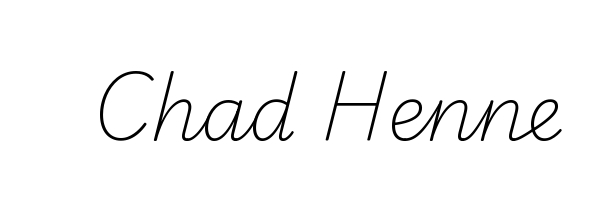
The image shows 76 px light sans-serif type; set normal letter spacing, not underlined; low stroke contrast and a small x-height.
